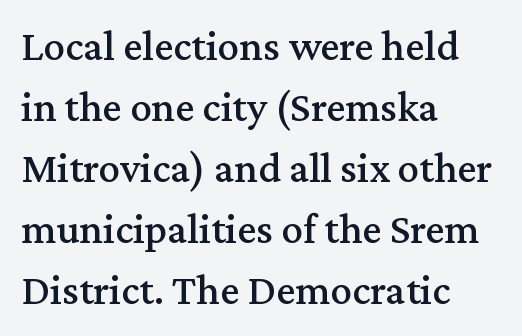
The image shows 43 px serif type, upright; set left-aligned, normal line spacing (1.42x), normal letter spacing, not underlined; medium stroke contrast and a medium x-height.
